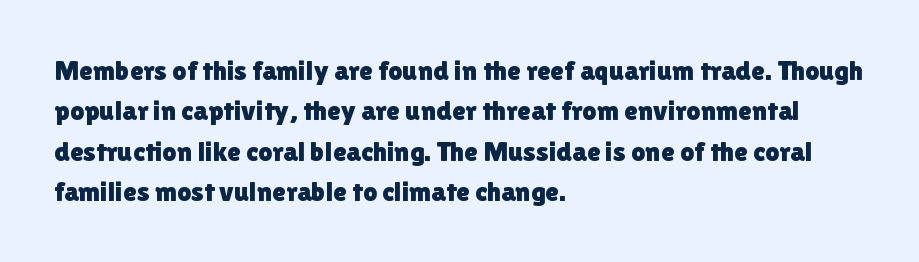
The image shows 28 px sans-serif type, upright; set left-aligned, normal line spacing (1.44x), normal letter spacing, not underlined; a medium x-height.
